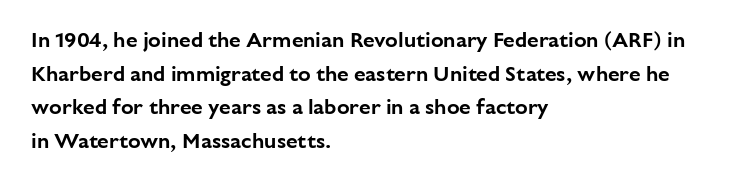
{"italic": "no", "underline": "no", "align": "left", "line_spacing": "normal", "line_spacing_ratio": 1.6, "letter_spacing": "normal", "letter_spacing_em": 0.0, "glyph_px": 21}
